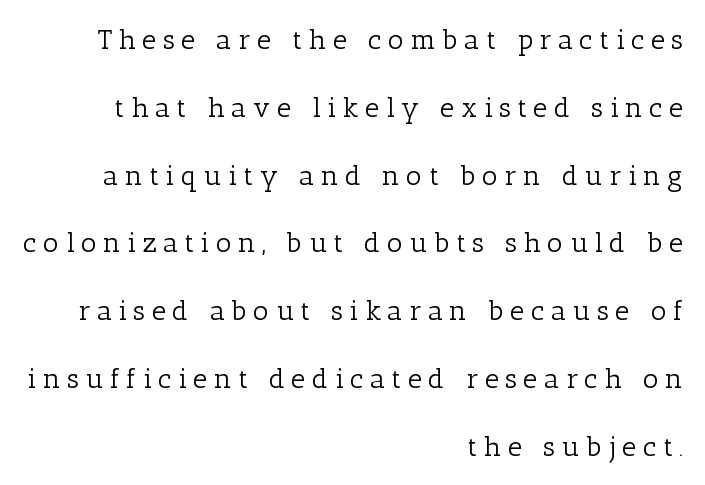
The image shows 28 px light serif type, upright; set right-aligned, loose line spacing (2.42x), unusually wide letter spacing (+0.23 em), not underlined; low stroke contrast and a medium x-height.
